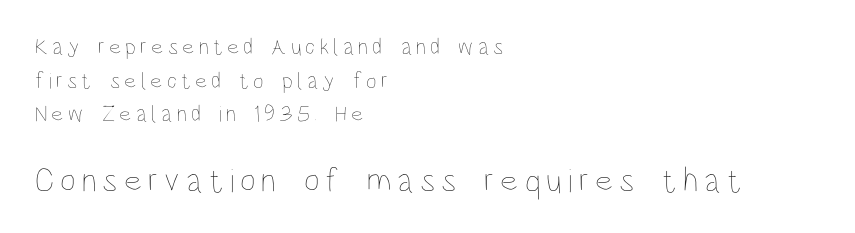
The image shows 34 px thin, condensed type, upright; set left-aligned, normal line spacing (1.46x), not underlined; the second (bottom) block is 1.48x larger; low stroke contrast and a large x-height.
